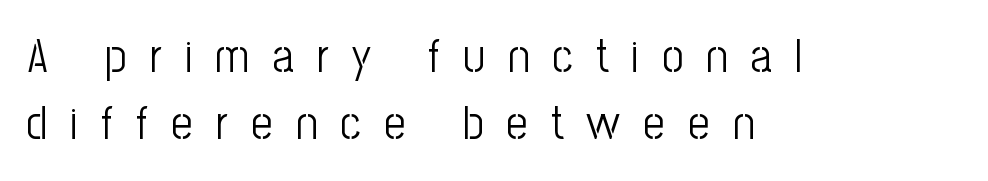
Q: Is the text bold? A: No.
Q: Is the text italic (slanted)? A: No, it is upright.
Q: Is the typeface a serif or a sans-serif typeface? A: Sans-serif.
Q: Is the text underlined? A: No.
Q: How is the paragraph aligned? A: Left-aligned.
Q: Is the spacing between letters normal or unusually wide? A: Unusually wide.
Q: Is the spacing between lines tight, normal or loose? A: Normal.
Q: Width (condensed, normal, or wide)? A: Condensed.
Q: Stroke contrast? A: Low.
Q: x-height? A: Medium.
Q: Monospaced? A: No.
